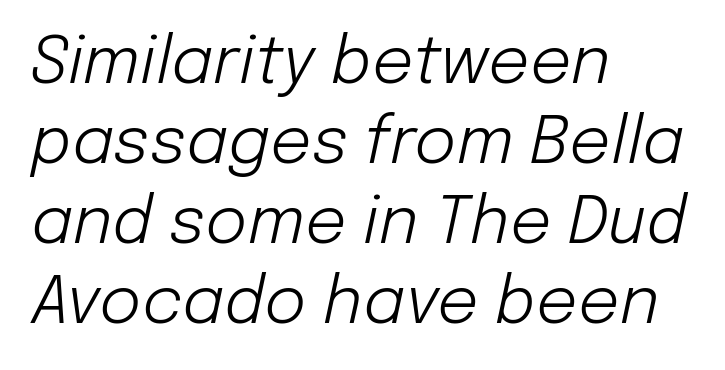
{"italic": "yes", "lean": "right", "slant_degrees": 12, "bold": "no", "weight": "light", "width": "normal", "stroke_contrast": "low", "x_height": "medium", "monospaced": "no", "underline": "no", "align": "left", "line_spacing_ratio": 1.23, "letter_spacing": "normal", "letter_spacing_em": 0.0, "glyph_px": 65}
